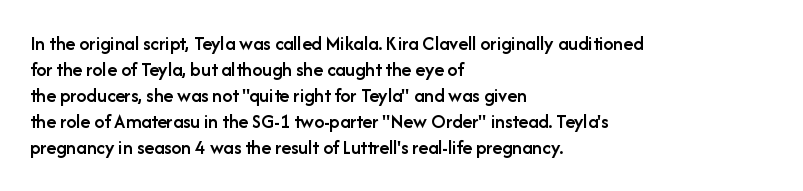
{"italic": "no", "bold": "semi", "underline": "no", "align": "left", "line_spacing": "normal", "line_spacing_ratio": 1.3, "letter_spacing": "normal", "letter_spacing_em": 0.0, "glyph_px": 20}
